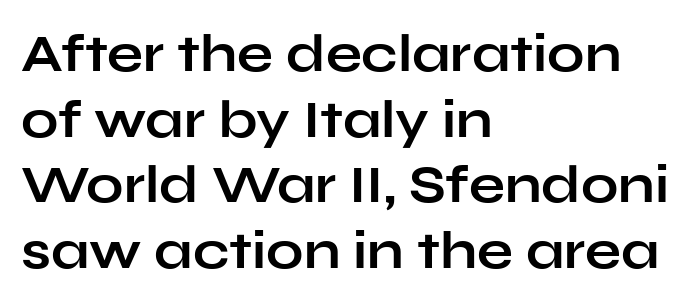
{"serif": "no", "italic": "no", "bold": "yes", "weight": "bold", "width": "wide", "stroke_contrast": "low", "x_height": "medium", "monospaced": "no", "underline": "no", "align": "left", "line_spacing_ratio": 1.24, "letter_spacing": "normal", "letter_spacing_em": 0.0, "glyph_px": 53}
